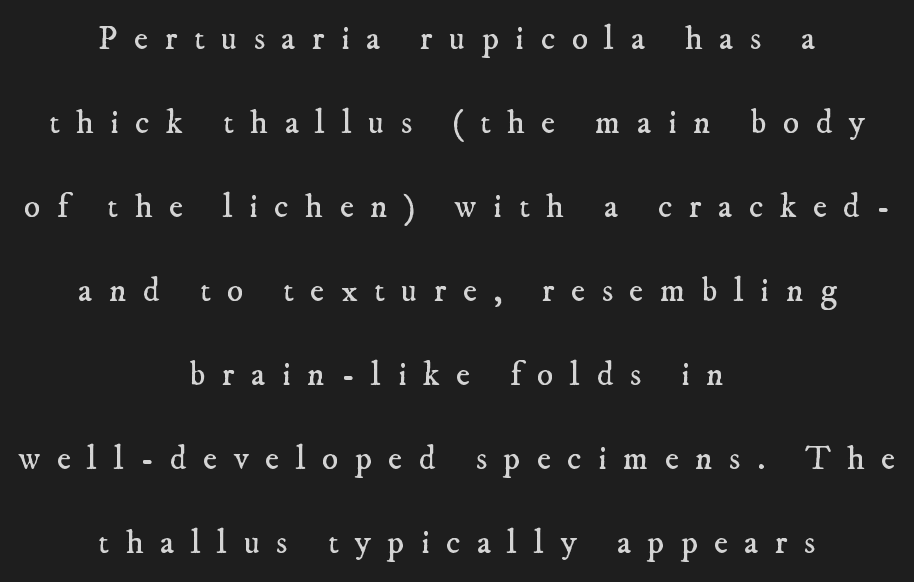
The image shows 34 px regular-weight serif type; set centered, loose line spacing (2.47x), unusually wide letter spacing (+0.48 em), not underlined; low stroke contrast and a small x-height.
